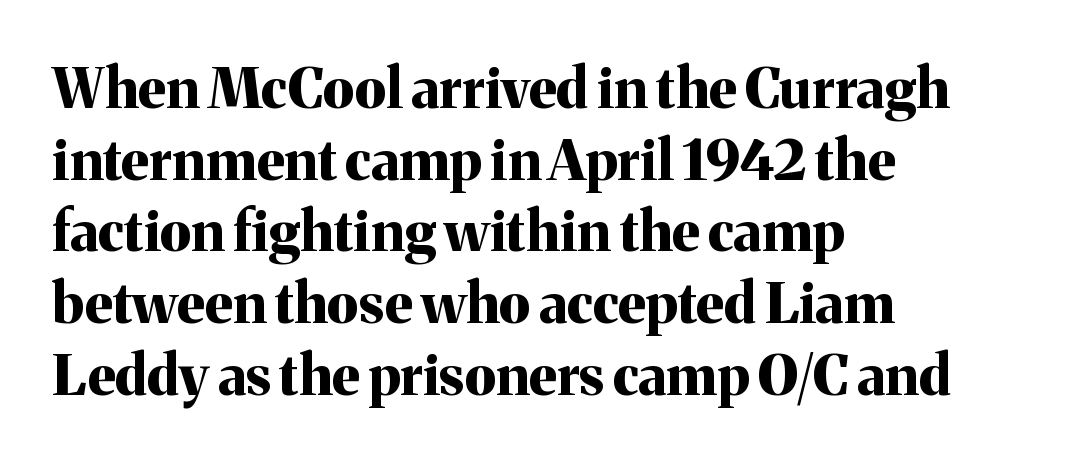
Q: Is the text bold? A: Yes.
Q: Is the text italic (slanted)? A: No, it is upright.
Q: Is the typeface a serif or a sans-serif typeface? A: Serif.
Q: Is the text underlined? A: No.
Q: How is the paragraph aligned? A: Left-aligned.
Q: Is the spacing between letters normal or unusually wide? A: Normal.
Q: Is the spacing between lines tight, normal or loose? A: Normal.
Q: Width (condensed, normal, or wide)? A: Normal.
Q: Stroke contrast? A: Medium.
Q: x-height? A: Medium.
Q: Monospaced? A: No.
